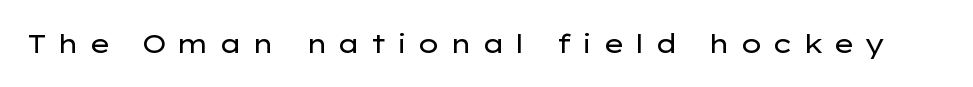
{"italic": "no", "bold": "no", "underline": "no", "letter_spacing": "wide", "letter_spacing_em": 0.36, "glyph_px": 26}
